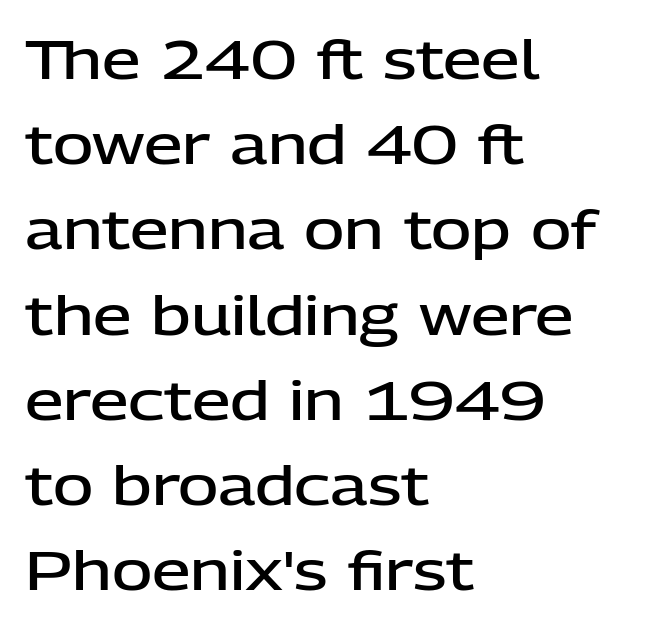
The typesetter chose a ragged-right arrangement here. The space beneath each line is pristine and unruled. Here the designer chose a conventional face with non-uniform glyph widths. The letters carry no serifs — their stems end cleanly without finishing strokes.
